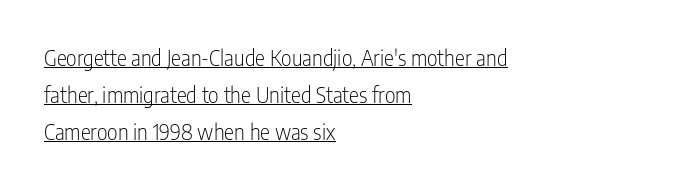
Q: Is the text bold? A: No.
Q: Is the text italic (slanted)? A: No, it is upright.
Q: Is the text underlined? A: Yes.
Q: How is the paragraph aligned? A: Left-aligned.
Q: Is the spacing between letters normal or unusually wide? A: Normal.
